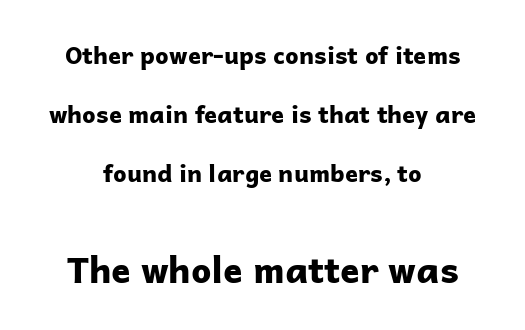
Stroke thickness is high; the sample reads as a true bold. The letters advance in unequal steps, a hallmark of proportional type. Rendered with straight, roman letterforms. The baseline area is clear.
